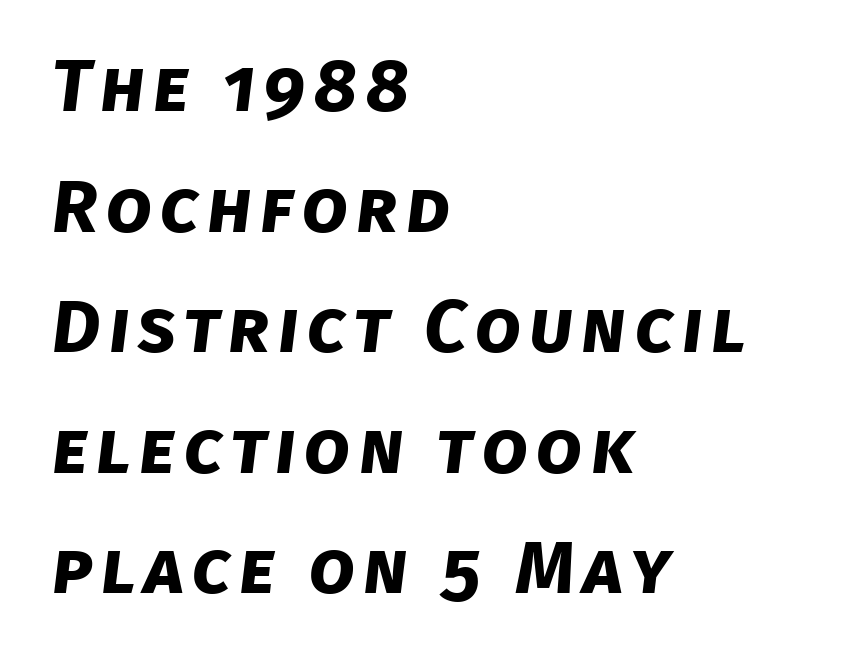
The image shows 74 px bold sans-serif type; set left-aligned, normal line spacing (1.63x), not underlined; low stroke contrast and a large x-height.
